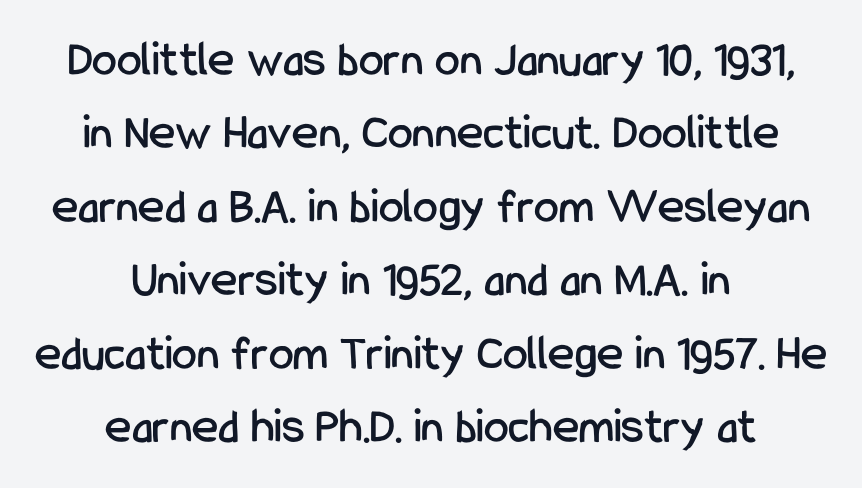
Looks like regular typesetting: each glyph gets only the width it needs. The line texture is even and compact thanks to regular tracking. These lines sit exactly where default settings would place them. The type sits square on the baseline with zero lean. Nobody drew a line under any word here.
